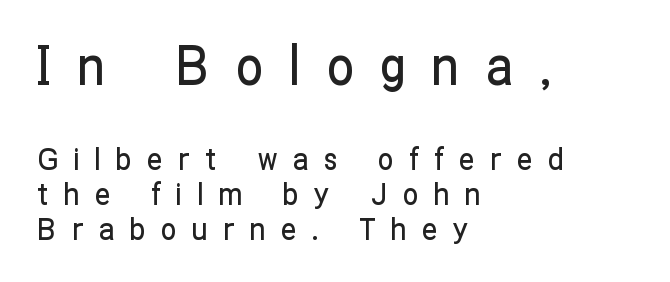
Is this a sans? Yes — the strokes have no serifs. Reading down the column, the eye jumps only a short way to each next line. Honestly, there is no underline to notice here at all. Visually the block forms a straight wall on the left and a jagged coastline on the right.
